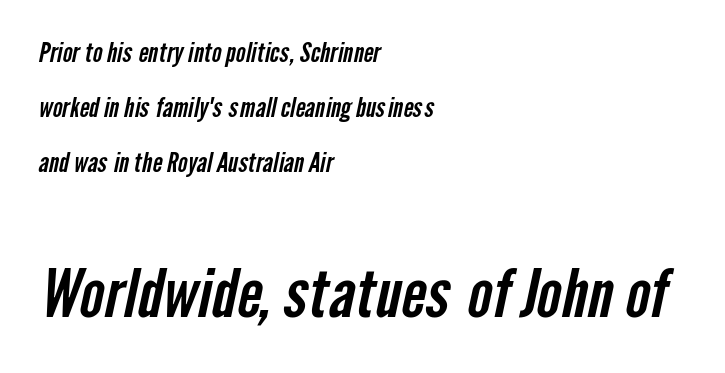
Does the leading feel generous? Absolutely, it's lavish. Observe the ordinary spacing: letters are neighbours, not strangers. Is this a sans? Yes — the strokes have no serifs. The paragraph shown leans on its left margin. The space beneath each line is pristine and unruled.
